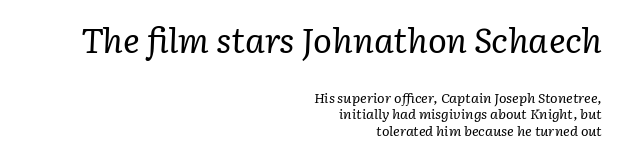
Do the characters align in a grid? No, the font is proportional. Line ends are locked; line starts wander. Are there feet on the stems? There are — it's a serif. Anything drawn beneath the words? Only blank space. Look at the glyph heights: the upper group is clearly the bigger setting.
